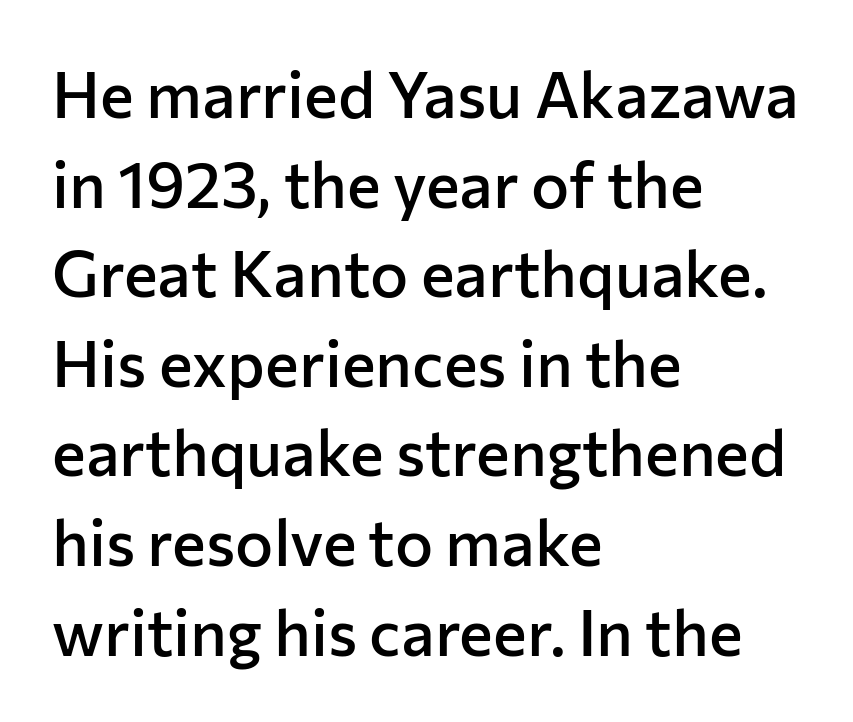
Q: Is the text bold? A: Semi-bold.
Q: Is the text italic (slanted)? A: No, it is upright.
Q: Is the typeface a serif or a sans-serif typeface? A: Sans-serif.
Q: Is the text underlined? A: No.
Q: How is the paragraph aligned? A: Left-aligned.
Q: Is the spacing between letters normal or unusually wide? A: Normal.
Q: Is the spacing between lines tight, normal or loose? A: Normal.
Q: Width (condensed, normal, or wide)? A: Normal.
Q: Stroke contrast? A: Low.
Q: x-height? A: Medium.
Q: Monospaced? A: No.
